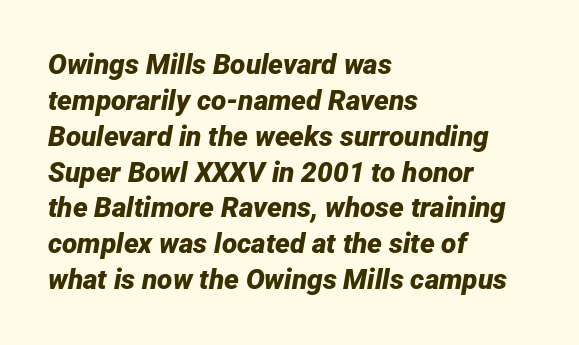
The image shows 28 px bold type, italic (leaning right); set left-aligned, normal line spacing (1.28x), normal letter spacing, not underlined; low stroke contrast and a medium x-height.
